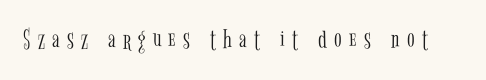
Q: Is the text bold? A: No.
Q: Is the text italic (slanted)? A: No, it is upright.
Q: Is the typeface a serif or a sans-serif typeface? A: Serif.
Q: Is the text underlined? A: No.
Q: Is the spacing between letters normal or unusually wide? A: Unusually wide.
Q: Width (condensed, normal, or wide)? A: Condensed.
Q: Stroke contrast? A: Low.
Q: x-height? A: Medium.
Q: Monospaced? A: No.
